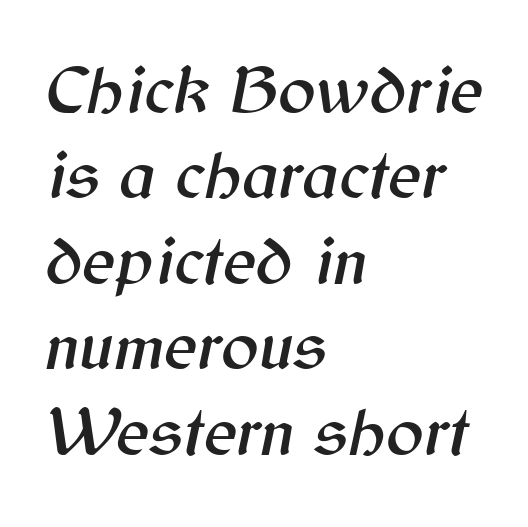
The image shows 70 px text type, italic (leaning right); set left-aligned, line spacing 1.22x, normal letter spacing, not underlined; medium stroke contrast and a medium x-height.
